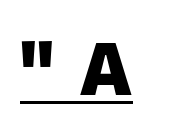
The image shows 73 px heavy sans-serif type, upright; set unusually wide letter spacing (+0.34 em), underlined; low stroke contrast and a medium x-height.
